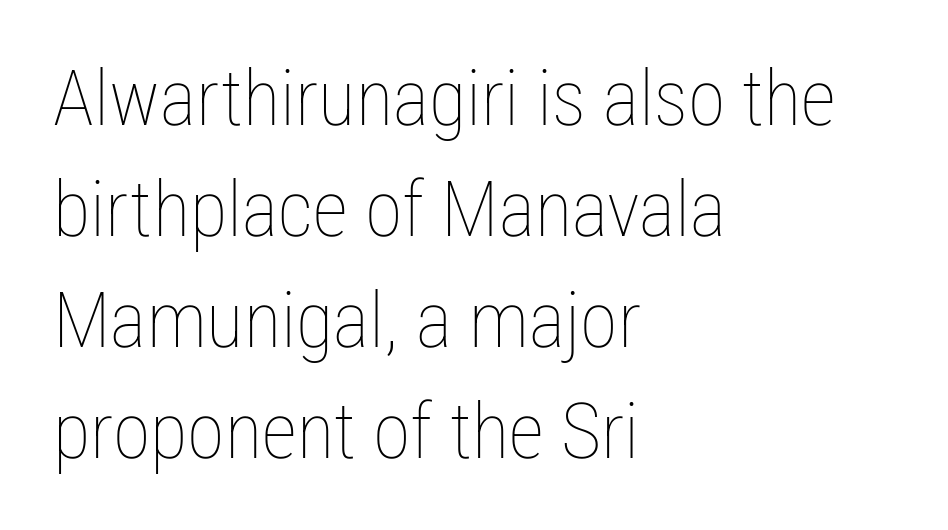
{"italic": "no", "bold": "no", "weight": "thin", "width": "condensed", "stroke_contrast": "low", "x_height": "medium", "monospaced": "no", "underline": "no", "align": "left", "line_spacing": "normal", "line_spacing_ratio": 1.44, "letter_spacing": "normal", "letter_spacing_em": 0.0, "glyph_px": 77}
